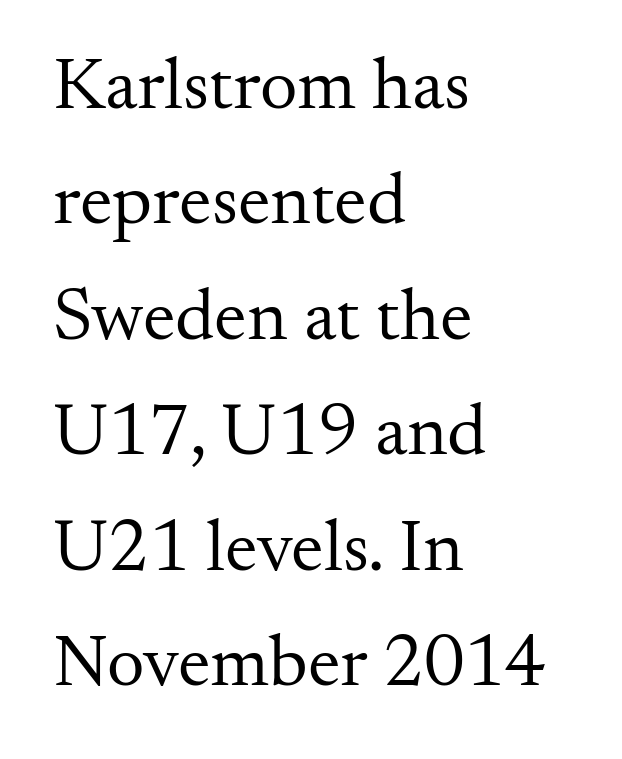
Q: Is the text bold? A: No.
Q: Is the text italic (slanted)? A: No, it is upright.
Q: Is the typeface a serif or a sans-serif typeface? A: Serif.
Q: Is the text underlined? A: No.
Q: How is the paragraph aligned? A: Left-aligned.
Q: Is the spacing between letters normal or unusually wide? A: Normal.
Q: Is the spacing between lines tight, normal or loose? A: Normal.
Q: Width (condensed, normal, or wide)? A: Normal.
Q: Stroke contrast? A: Medium.
Q: x-height? A: Small.
Q: Monospaced? A: No.
